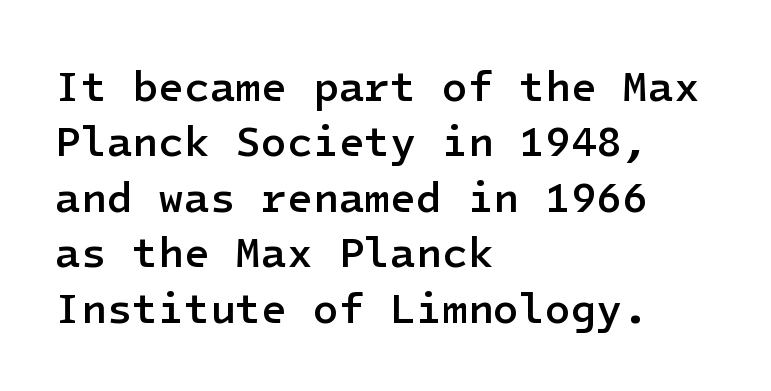
Q: Is the text bold? A: Semi-bold.
Q: Is the text italic (slanted)? A: No, it is upright.
Q: Is the typeface a serif or a sans-serif typeface? A: Sans-serif.
Q: Is the text underlined? A: No.
Q: How is the paragraph aligned? A: Left-aligned.
Q: Is the spacing between letters normal or unusually wide? A: Normal.
Q: Is the spacing between lines tight, normal or loose? A: Normal.
Q: Width (condensed, normal, or wide)? A: Normal.
Q: Stroke contrast? A: Low.
Q: x-height? A: Medium.
